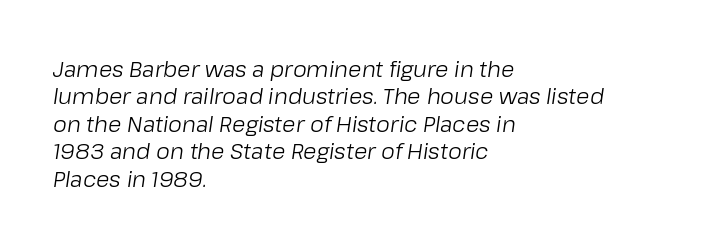
Q: Is the text bold? A: No.
Q: Is the text italic (slanted)? A: Yes, it leans right by about 8 degrees.
Q: Is the text underlined? A: No.
Q: How is the paragraph aligned? A: Left-aligned.
Q: Is the spacing between letters normal or unusually wide? A: Normal.
Q: Is the spacing between lines tight, normal or loose? A: Normal.
